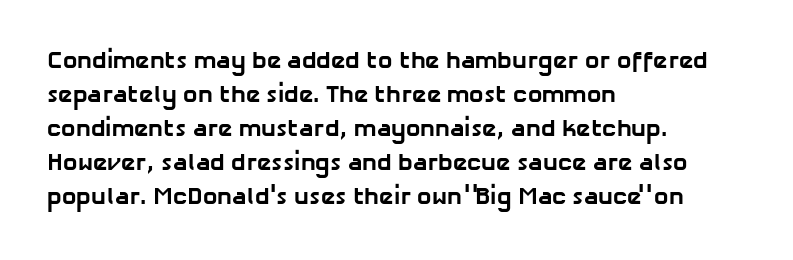
The image shows 24 px bold type; set left-aligned, normal line spacing (1.42x), normal letter spacing, not underlined.
